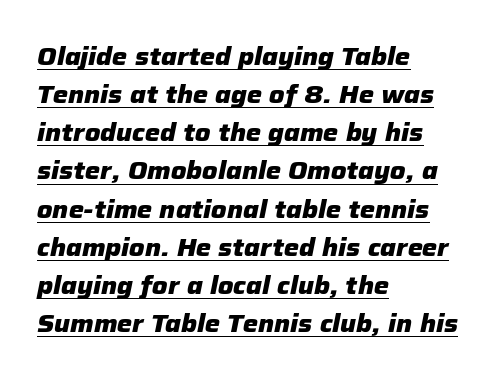
{"italic": "yes", "lean": "right", "slant_degrees": 12, "bold": "yes", "underline": "yes", "align": "left", "line_spacing": "normal", "line_spacing_ratio": 1.59, "letter_spacing": "normal", "letter_spacing_em": 0.0, "glyph_px": 24}
